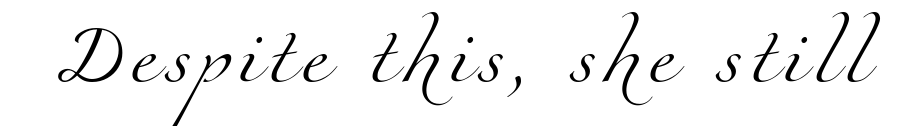
The image shows 60 px light serif type; set not underlined; medium stroke contrast and a small x-height.
